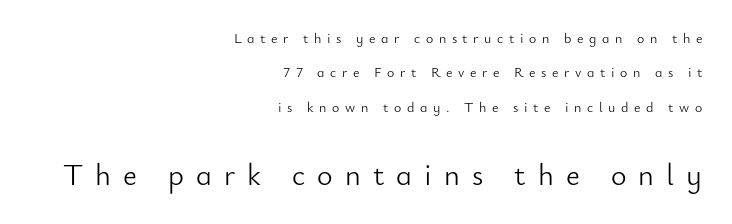
Grotesque or geometric, the face here clearly has no serifs. Weight: in the light-to-regular range. Two sizes are in play, and the larger belongs to the second block. A clean baseline with only descenders dipping below it.
